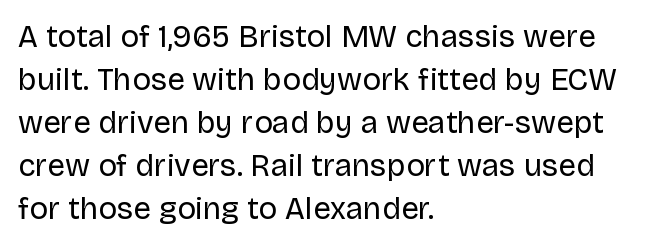
The image shows 31 px regular-weight sans-serif type, upright; set left-aligned, normal line spacing (1.39x), normal letter spacing, not underlined; low stroke contrast and a large x-height.
